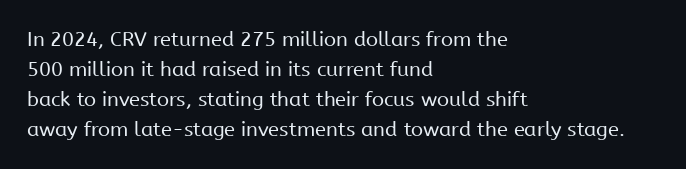
Q: Is the text bold? A: No.
Q: Is the text italic (slanted)? A: No, it is upright.
Q: Is the text underlined? A: No.
Q: How is the paragraph aligned? A: Left-aligned.
Q: Is the spacing between letters normal or unusually wide? A: Normal.
Q: Is the spacing between lines tight, normal or loose? A: Normal.
